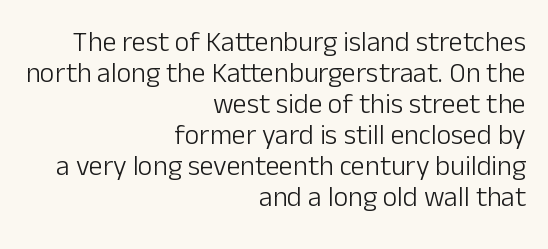
{"serif": "no", "italic": "no", "bold": "no", "weight": "light", "width": "normal", "stroke_contrast": "low", "x_height": "medium", "monospaced": "no", "underline": "no", "align": "right", "line_spacing": "tight", "line_spacing_ratio": 1.11, "letter_spacing": "normal", "letter_spacing_em": 0.0, "glyph_px": 28}
